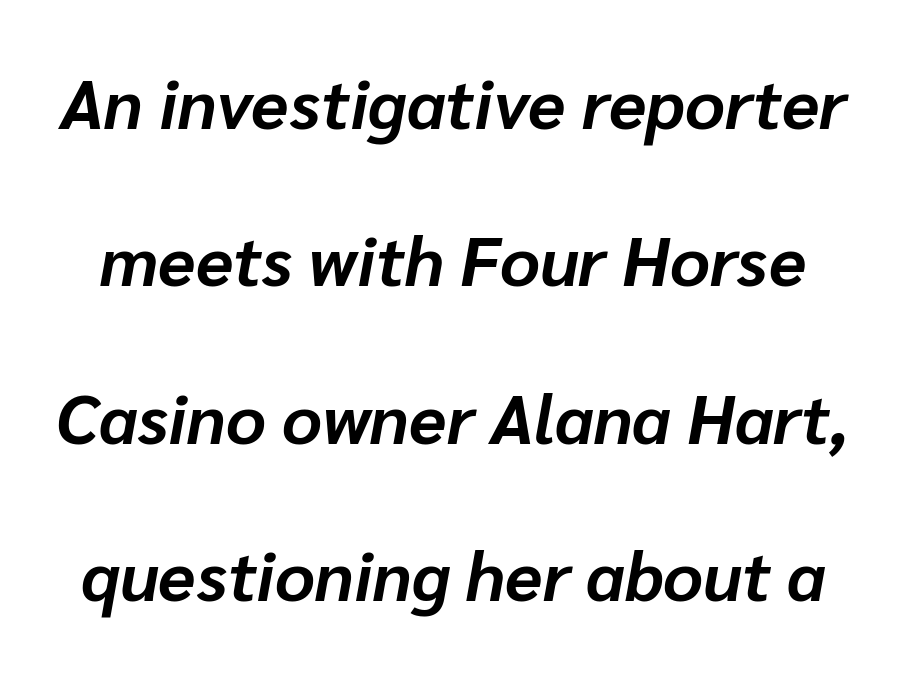
Q: Is the text bold? A: Yes.
Q: Is the text italic (slanted)? A: Yes, it leans right by about 10 degrees.
Q: Is the text underlined? A: No.
Q: Is the spacing between letters normal or unusually wide? A: Normal.
Q: Is the spacing between lines tight, normal or loose? A: Loose.
Q: Width (condensed, normal, or wide)? A: Normal.
Q: Stroke contrast? A: Low.
Q: x-height? A: Medium.
Q: Monospaced? A: No.
